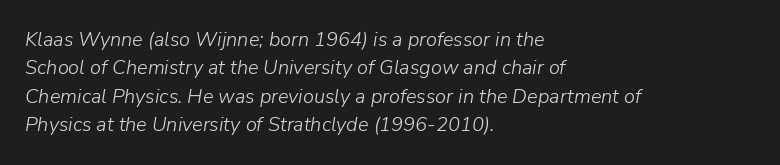
Q: Is the text bold? A: No.
Q: Is the text italic (slanted)? A: Yes, it leans right by about 9 degrees.
Q: Is the text underlined? A: No.
Q: How is the paragraph aligned? A: Left-aligned.
Q: Is the spacing between letters normal or unusually wide? A: Normal.
Q: Is the spacing between lines tight, normal or loose? A: Normal.
